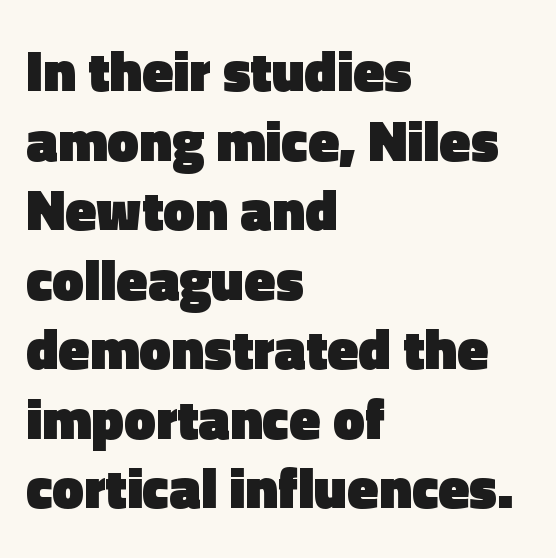
The horizontal fit of the characters is conventional and even. You could not count columns in this text — the font is proportionally spaced. Descender tails drop into unmarked territory. Compared with an ordinary text face, these strokes are far heavier — a full bold. Is the block centered? No — it sits flush against the left margin.
